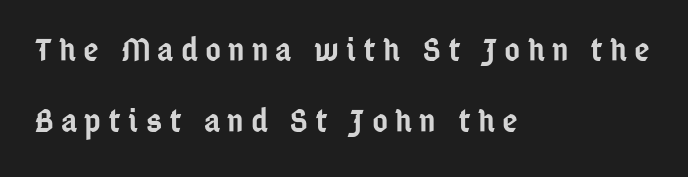
The rendering uses a large line-height, opening up the rows. Beneath every word, the page is bare. The rag falls on the right side of this text block. Caption: expanded tracking, letters set apart. The face used here is proportionally spaced, like ordinary book or web type. This is the in-between weight designers call semibold or demi.
